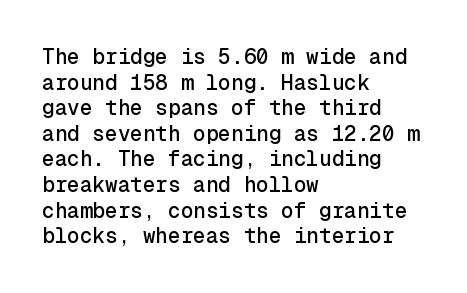
Line beginnings align vertically; line endings do not. Posture: vertical. A typesetter would call this zero additional tracking. The baseline area is clear.
